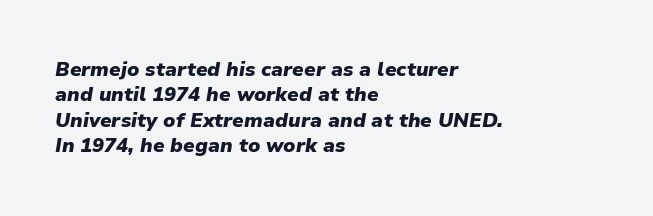
{"italic": "yes", "lean": "right", "slant_degrees": 9, "bold": "yes", "underline": "no", "align": "left", "line_spacing": "normal", "line_spacing_ratio": 1.27, "letter_spacing": "normal", "letter_spacing_em": 0.0, "glyph_px": 20}
